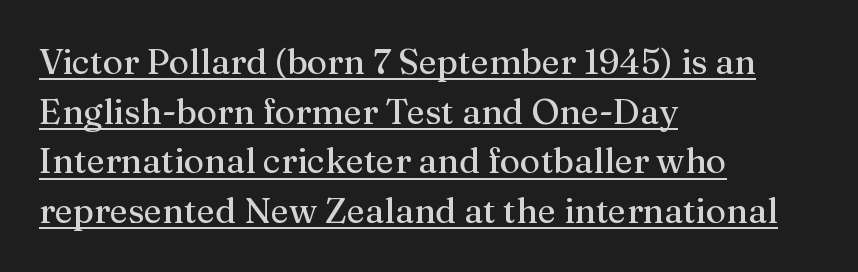
The leading is moderate, giving the passage an even texture. A typesetter would call this zero additional tracking. The setting favours the left margin, as ordinary paragraphs usually do. Is this a sans? No — the strokes have serifs. Glance below the letters and you will spot a drawn line. The axis of the letterforms is exactly vertical.
